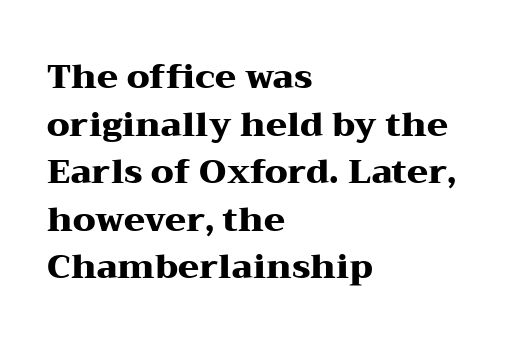
No italicization has been applied; the sample stays upright. Regarding serifs, this sample has them. Here the designer chose a conventional face with non-uniform glyph widths. Underline: absent. The letters are bold, with thick, heavy strokes.
